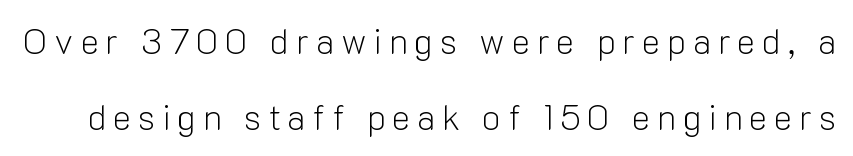
A sans-serif font was chosen for this passage. Ordinary non-slanted type is in use. This sample has the flowing, uneven cadence of proportional lettering. Is there much room between lines? Yes — plenty of vertical air separates them.
